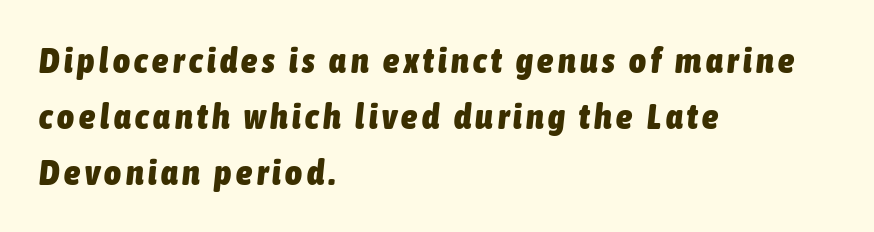
The image shows 36 px heavy, condensed type, italic (leaning right); set left-aligned, normal line spacing (1.55x), not underlined; low stroke contrast and a medium x-height.
